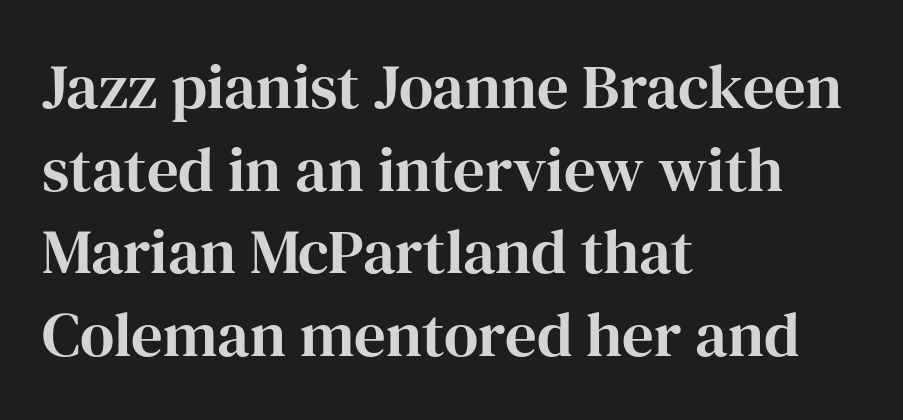
Q: Is the text italic (slanted)? A: No, it is upright.
Q: Is the typeface a serif or a sans-serif typeface? A: Serif.
Q: Is the text underlined? A: No.
Q: How is the paragraph aligned? A: Left-aligned.
Q: Is the spacing between letters normal or unusually wide? A: Normal.
Q: Is the spacing between lines tight, normal or loose? A: Normal.
Q: Width (condensed, normal, or wide)? A: Normal.
Q: Stroke contrast? A: High.
Q: x-height? A: Medium.
Q: Monospaced? A: No.
